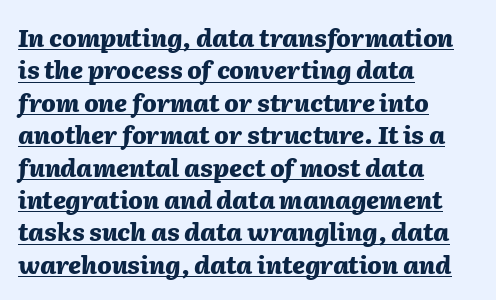
The image shows 24 px bold type, italic (leaning right); set left-aligned, normal line spacing (1.35x), normal letter spacing, underlined.
